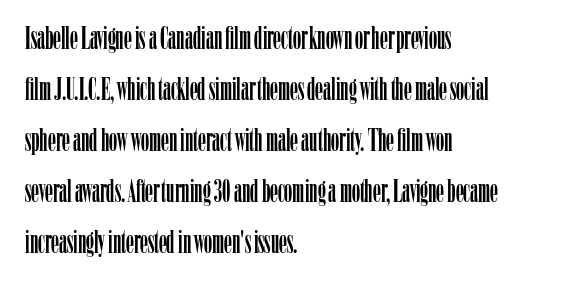
Default kerning and tracking; the words read as compact shapes. Unmarked baselines from the first word to the last. The line-height multiplier appears to be the usual default. Visually the block forms a straight wall on the left and a jagged coastline on the right. These lines are rendered in a variable-pitch font. Ascenders rise straight up at ninety degrees.
